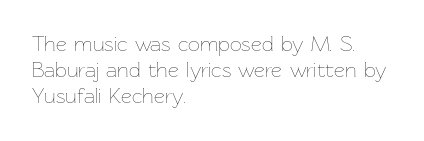
Q: Is the text bold? A: No.
Q: Is the text italic (slanted)? A: No, it is upright.
Q: Is the text underlined? A: No.
Q: How is the paragraph aligned? A: Left-aligned.
Q: Is the spacing between letters normal or unusually wide? A: Normal.
Q: Is the spacing between lines tight, normal or loose? A: Normal.
